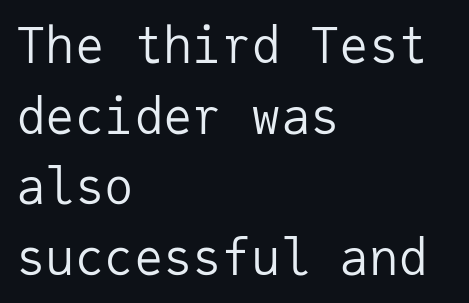
Q: Is the text bold? A: No.
Q: Is the text italic (slanted)? A: No, it is upright.
Q: Is the typeface a serif or a sans-serif typeface? A: Sans-serif.
Q: Is the text underlined? A: No.
Q: How is the paragraph aligned? A: Left-aligned.
Q: Is the spacing between letters normal or unusually wide? A: Normal.
Q: Is the spacing between lines tight, normal or loose? A: Normal.
Q: Width (condensed, normal, or wide)? A: Normal.
Q: Stroke contrast? A: Low.
Q: x-height? A: Medium.
Q: Monospaced? A: Yes.
